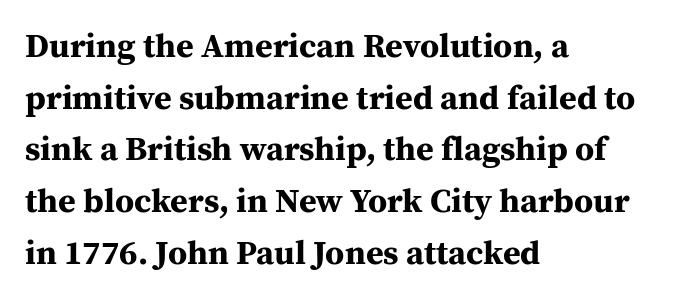
Q: Is the text bold? A: Yes.
Q: Is the text italic (slanted)? A: No, it is upright.
Q: Is the typeface a serif or a sans-serif typeface? A: Serif.
Q: Is the text underlined? A: No.
Q: How is the paragraph aligned? A: Left-aligned.
Q: Is the spacing between letters normal or unusually wide? A: Normal.
Q: Is the spacing between lines tight, normal or loose? A: Normal.
Q: Width (condensed, normal, or wide)? A: Normal.
Q: Stroke contrast? A: Medium.
Q: x-height? A: Medium.
Q: Monospaced? A: No.
